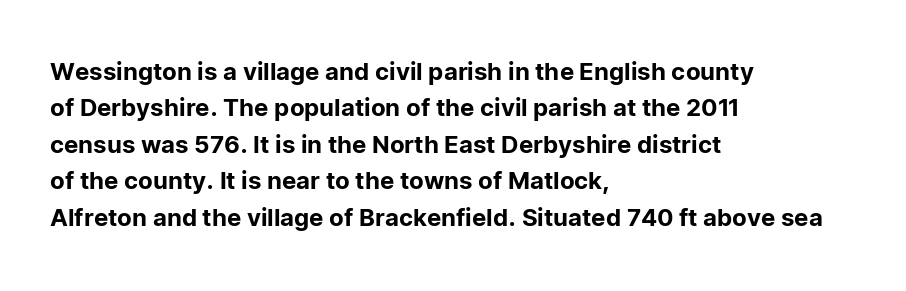
Q: Is the text italic (slanted)? A: No, it is upright.
Q: Is the text underlined? A: No.
Q: How is the paragraph aligned? A: Left-aligned.
Q: Is the spacing between letters normal or unusually wide? A: Normal.
Q: Is the spacing between lines tight, normal or loose? A: Normal.
